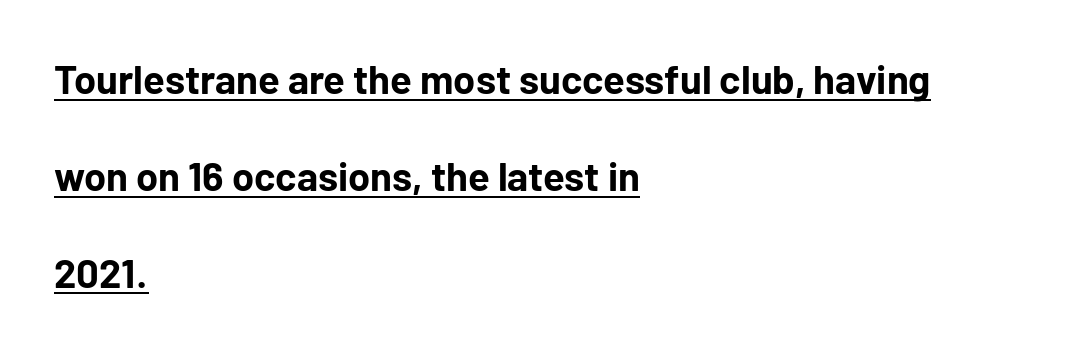
The image shows 40 px bold sans-serif type, upright; set left-aligned, loose line spacing (2.42x), normal letter spacing, underlined; low stroke contrast and a medium x-height.
